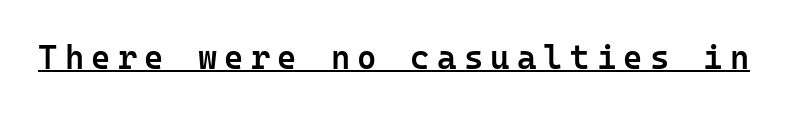
A fair bit of extra ink — the face is semibold, not bold. Nope, no serifs anywhere on these letters. Unlike italic type, these characters show no tilt at all. Honestly, the letter spacing is so wide it's the main thing you notice. Decoration check: the copy is underlined.
